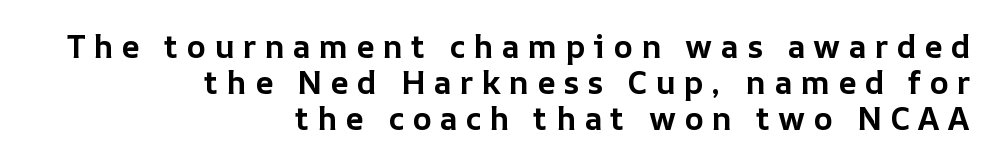
The image shows 32 px bold type, upright; set right-aligned, tight line spacing (1.13x), unusually wide letter spacing (+0.25 em), not underlined; low stroke contrast and a medium x-height.
